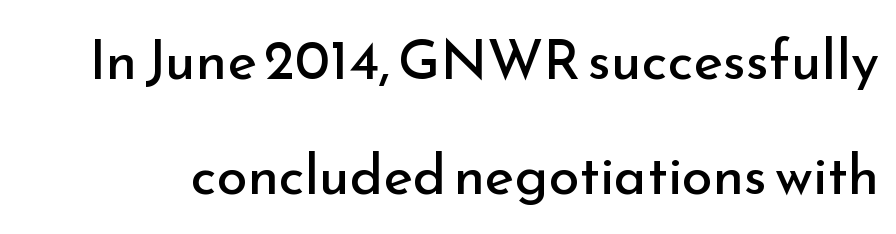
Nothing sits at the stroke ends, so this counts as sans-serif. Is this a fixed-width face? No — the glyphs have proportional, varying widths. This sample trades compactness for vertical openness between lines. The face looks like a standard text weight, possibly lighter.
